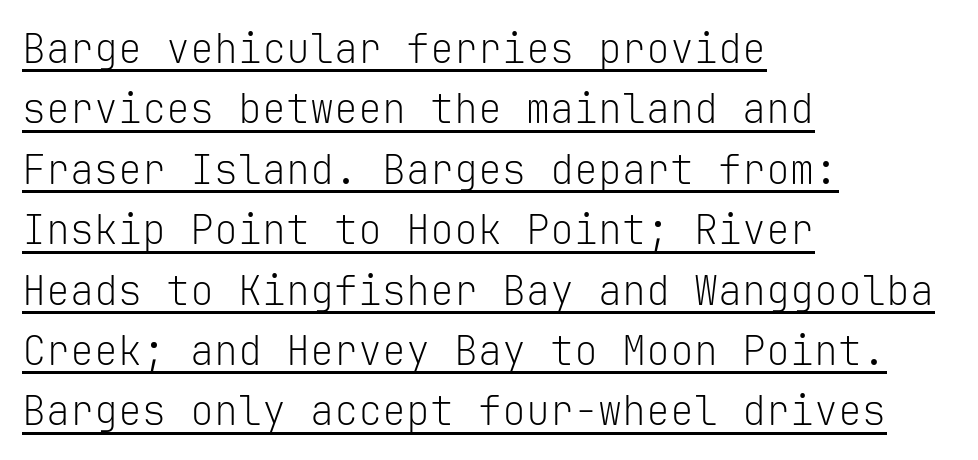
Observe the absence of serifs on each vertical stroke in this sample. The passage shown stacks its lines at a standard gap. Every character sits straight up, as roman type does. This sample has the even, mechanical cadence of fixed-width lettering. Tracking here is standard; glyphs follow each other at the usual distance. Where is the straight margin? On the left.
